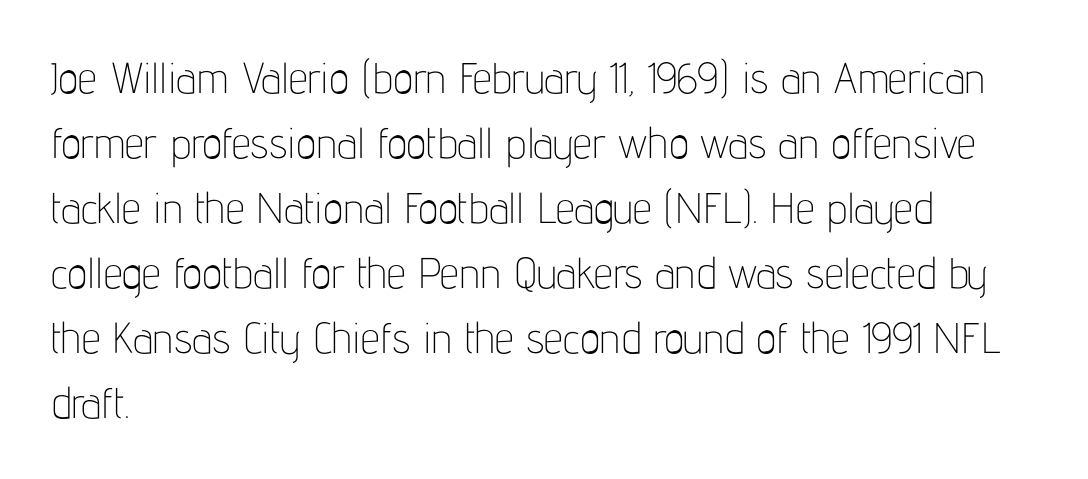
Q: Is the text bold? A: No.
Q: Is the text italic (slanted)? A: No, it is upright.
Q: Is the typeface a serif or a sans-serif typeface? A: Sans-serif.
Q: Is the text underlined? A: No.
Q: How is the paragraph aligned? A: Left-aligned.
Q: Is the spacing between letters normal or unusually wide? A: Normal.
Q: Is the spacing between lines tight, normal or loose? A: Normal.
Q: Width (condensed, normal, or wide)? A: Condensed.
Q: Stroke contrast? A: Low.
Q: x-height? A: Medium.
Q: Monospaced? A: No.
